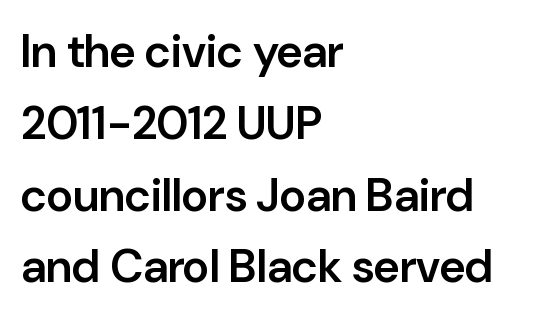
Q: Is the text bold? A: Semi-bold.
Q: Is the text italic (slanted)? A: No, it is upright.
Q: Is the typeface a serif or a sans-serif typeface? A: Sans-serif.
Q: Is the text underlined? A: No.
Q: How is the paragraph aligned? A: Left-aligned.
Q: Is the spacing between letters normal or unusually wide? A: Normal.
Q: Is the spacing between lines tight, normal or loose? A: Normal.
Q: Width (condensed, normal, or wide)? A: Normal.
Q: Stroke contrast? A: Low.
Q: x-height? A: Medium.
Q: Monospaced? A: No.
